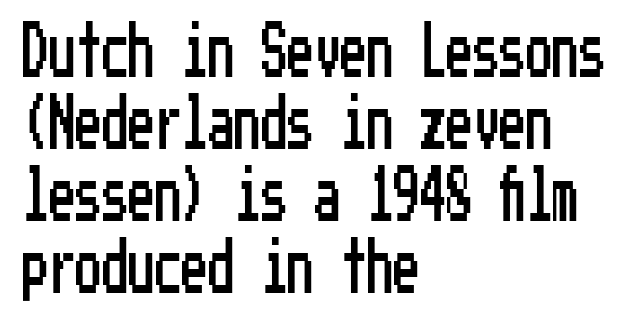
The image shows 53 px condensed sans-serif type, upright; set left-aligned, normal line spacing (1.36x), normal letter spacing, not underlined; low stroke contrast and a medium x-height.
